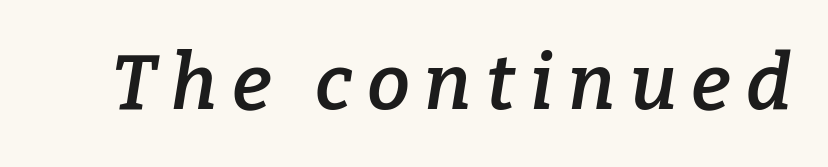
The image shows 77 px semibold serif type, italic (leaning right); set not underlined; low stroke contrast and a medium x-height.
